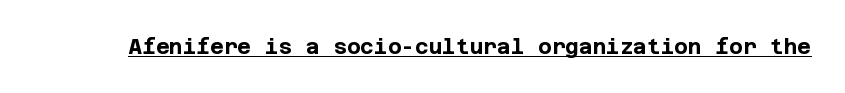
The image shows 21 px bold type, upright; set normal letter spacing, underlined.
